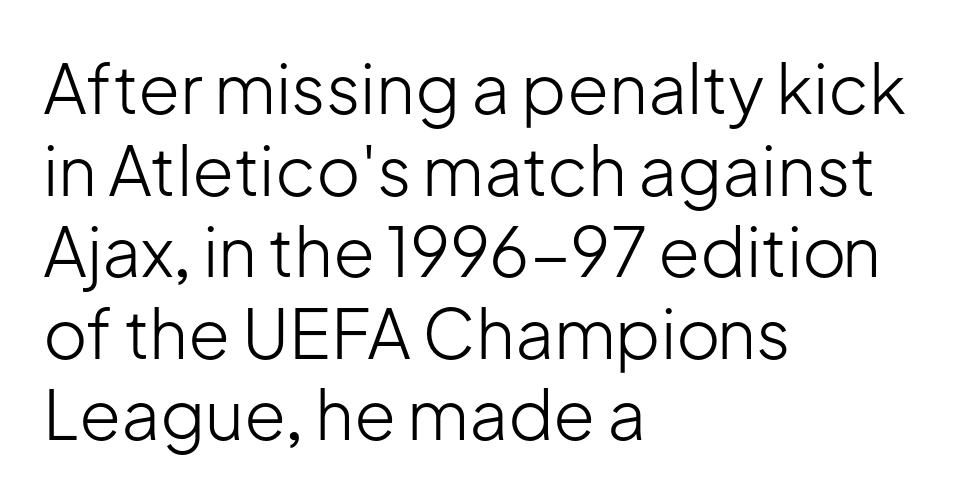
A classic flush-left, rag-right setting is used for this passage. Has an underline been added? It has not. Summary of weight: not heavy and not bold. The passage shown is typed in a proportional face where columns would drift.
